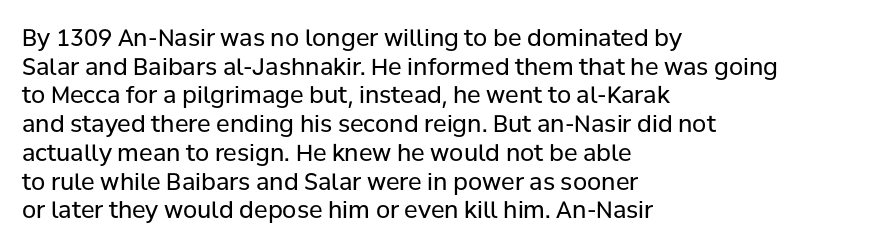
The lines sit at an ordinary, default distance from one another. The text block is weighted toward the left margin, trailing off unevenly rightward. Tracking value appears to be zero — textbook default spacing. Has an underline been added? It has not. Stroke mass is kept to a normal reading level or below.
